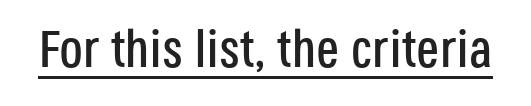
Q: Is the text italic (slanted)? A: No, it is upright.
Q: Is the typeface a serif or a sans-serif typeface? A: Sans-serif.
Q: Is the text underlined? A: Yes.
Q: Is the spacing between letters normal or unusually wide? A: Normal.
Q: Width (condensed, normal, or wide)? A: Condensed.
Q: Stroke contrast? A: Low.
Q: x-height? A: Large.
Q: Monospaced? A: No.
